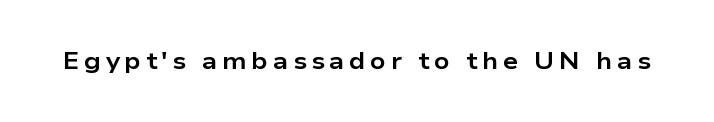
The image shows 24 px bold type, upright; set not underlined.
